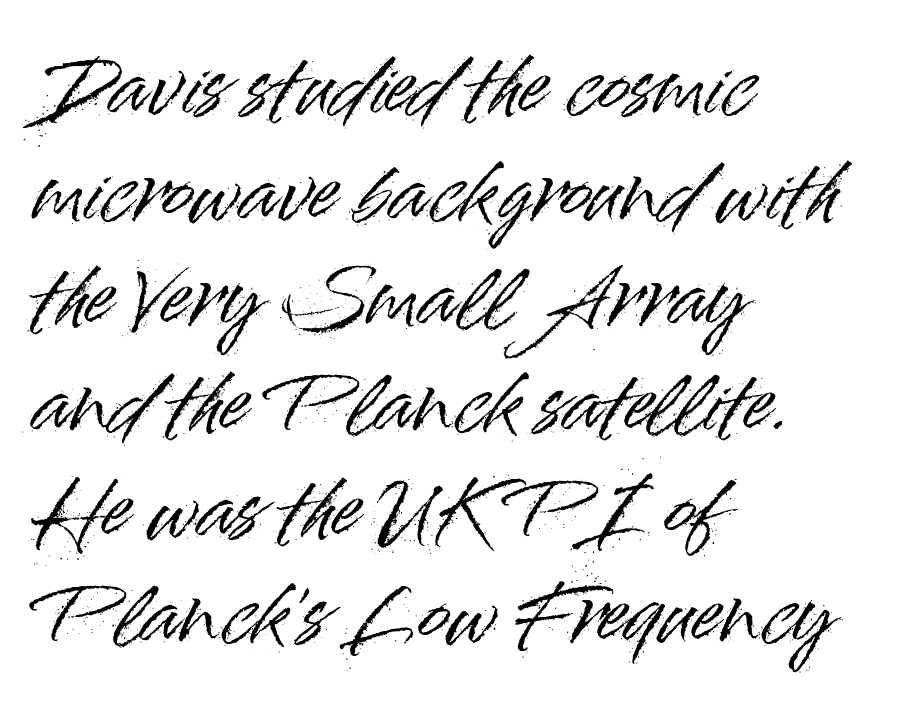
Q: Is the text italic (slanted)? A: Yes.
Q: Is the typeface a serif or a sans-serif typeface? A: Sans-serif.
Q: Is the text underlined? A: No.
Q: How is the paragraph aligned? A: Left-aligned.
Q: Is the spacing between letters normal or unusually wide? A: Normal.
Q: Is the spacing between lines tight, normal or loose? A: Normal.
Q: Width (condensed, normal, or wide)? A: Normal.
Q: Stroke contrast? A: High.
Q: x-height? A: Small.
Q: Monospaced? A: No.
